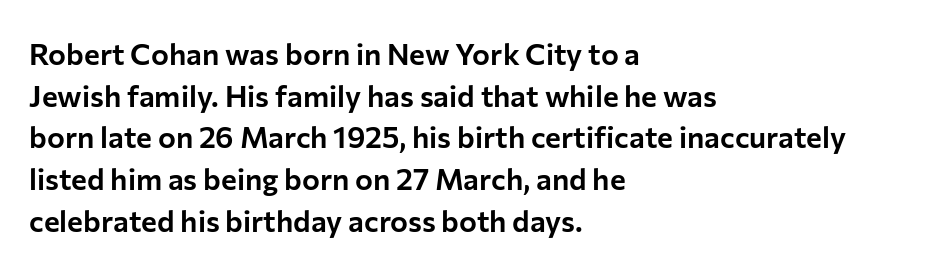
{"serif": "no", "italic": "no", "width": "normal", "stroke_contrast": "low", "x_height": "medium", "monospaced": "no", "underline": "no", "align": "left", "line_spacing": "normal", "line_spacing_ratio": 1.39, "letter_spacing": "normal", "letter_spacing_em": 0.0, "glyph_px": 30}
